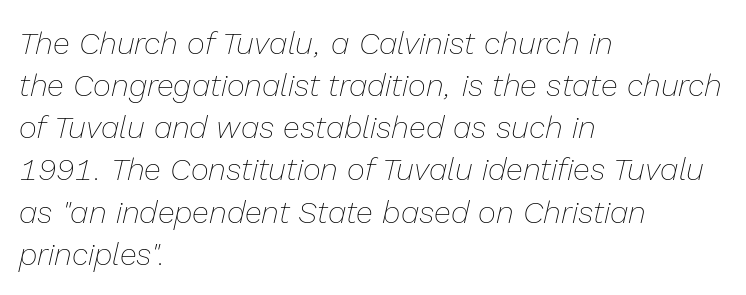
The image shows 31 px thin type, italic (leaning right); set left-aligned, normal line spacing (1.36x), normal letter spacing, not underlined; low stroke contrast and a medium x-height.
